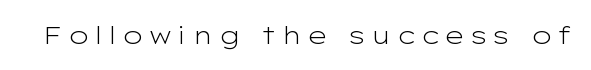
{"italic": "no", "bold": "no", "underline": "no", "letter_spacing": "wide", "letter_spacing_em": 0.2, "glyph_px": 25}
